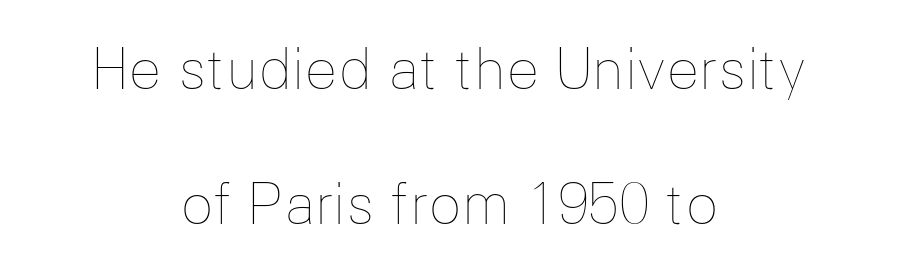
Q: Is the text bold? A: No.
Q: Is the text italic (slanted)? A: No, it is upright.
Q: Is the text underlined? A: No.
Q: How is the paragraph aligned? A: Centered.
Q: Is the spacing between letters normal or unusually wide? A: Normal.
Q: Is the spacing between lines tight, normal or loose? A: Loose.
Q: Width (condensed, normal, or wide)? A: Normal.
Q: Stroke contrast? A: Low.
Q: x-height? A: Medium.
Q: Monospaced? A: No.
